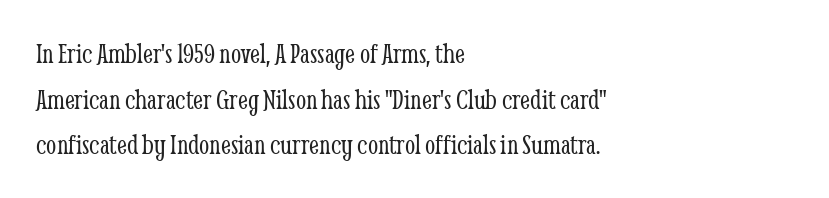
The image shows 29 px light, condensed serif type, upright; set left-aligned, normal line spacing (1.57x), normal letter spacing, not underlined; low stroke contrast and a medium x-height.
